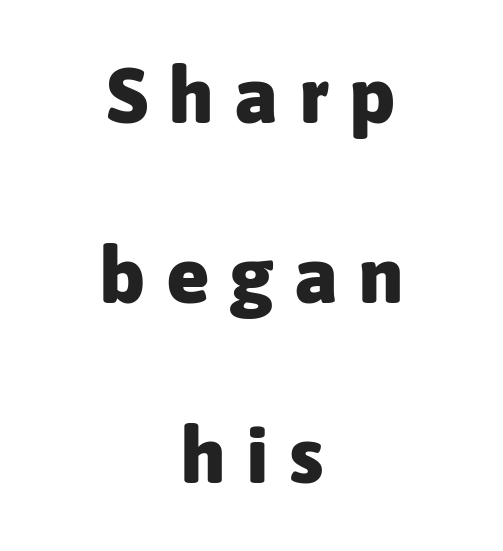
Q: Is the text bold? A: Yes.
Q: Is the text italic (slanted)? A: No, it is upright.
Q: Is the typeface a serif or a sans-serif typeface? A: Sans-serif.
Q: Is the text underlined? A: No.
Q: How is the paragraph aligned? A: Centered.
Q: Is the spacing between letters normal or unusually wide? A: Unusually wide.
Q: Is the spacing between lines tight, normal or loose? A: Loose.
Q: Width (condensed, normal, or wide)? A: Normal.
Q: Stroke contrast? A: Low.
Q: x-height? A: Medium.
Q: Monospaced? A: No.
